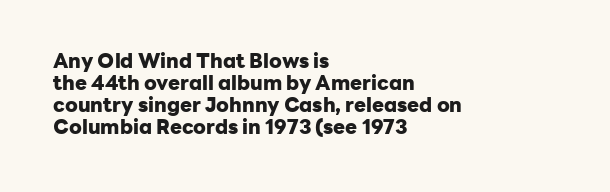
Q: Is the text bold? A: Yes.
Q: Is the text italic (slanted)? A: No, it is upright.
Q: Is the text underlined? A: No.
Q: How is the paragraph aligned? A: Left-aligned.
Q: Is the spacing between letters normal or unusually wide? A: Normal.
Q: Is the spacing between lines tight, normal or loose? A: Tight.
